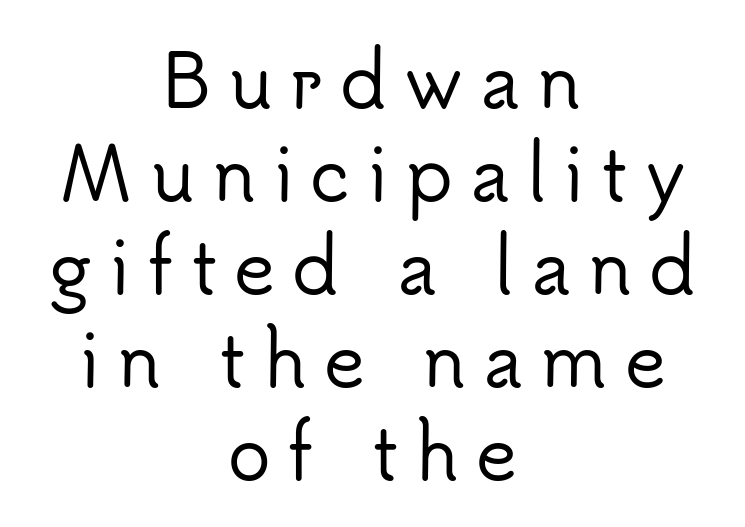
The image shows 71 px sans-serif type, upright; set centered, normal line spacing (1.31x), unusually wide letter spacing (+0.24 em), not underlined; low stroke contrast and a small x-height.
